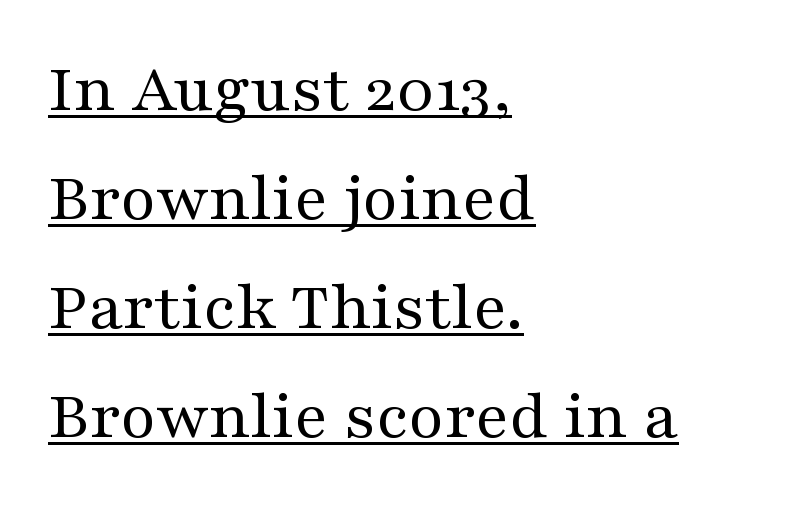
The image shows 69 px regular-weight, wide serif type, upright; set left-aligned, normal line spacing (1.58x), normal letter spacing, underlined; medium stroke contrast and a medium x-height.
